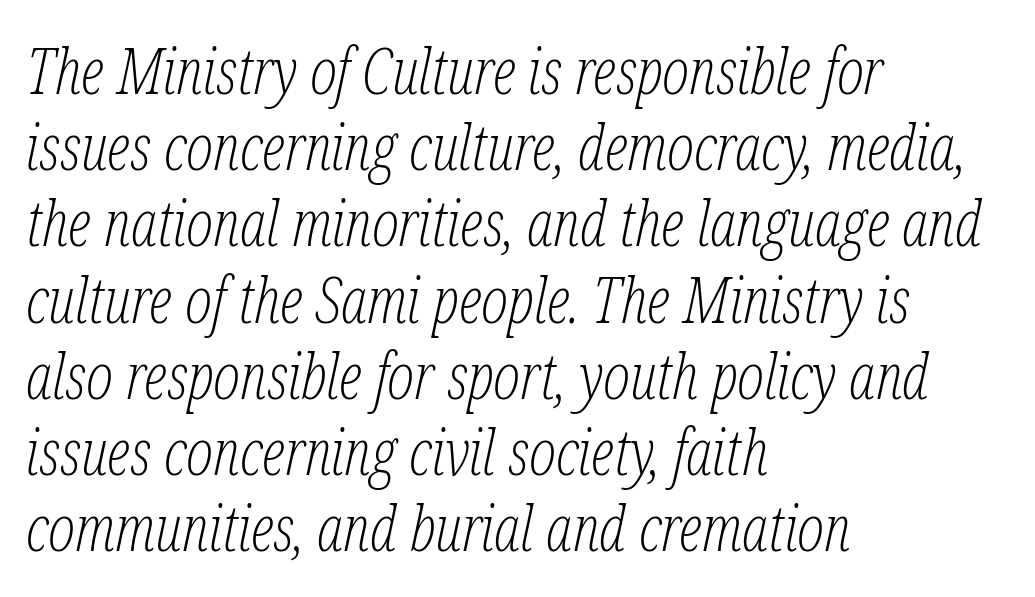
The weight would be labelled regular, book, light, or lighter still. Serif or sans? Serif — the stroke terminals have little feet. You could call the tracking neutral — neither tight nor loose. Horizontally, the lines are justified to the leading edge only. The gap between lines stays unmarked. A typesetter would call this proportional, since set widths differ per character.
